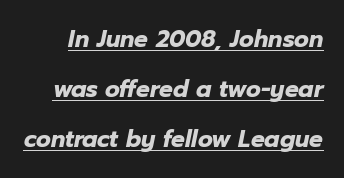
{"italic": "yes", "lean": "right", "slant_degrees": 12, "bold": "yes", "underline": "yes", "line_spacing": "loose", "line_spacing_ratio": 2.17, "letter_spacing": "normal", "letter_spacing_em": 0.0, "glyph_px": 23}
